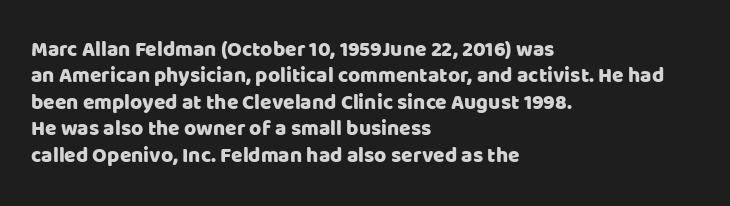
Q: Is the text italic (slanted)? A: No, it is upright.
Q: Is the text underlined? A: No.
Q: How is the paragraph aligned? A: Left-aligned.
Q: Is the spacing between letters normal or unusually wide? A: Normal.
Q: Is the spacing between lines tight, normal or loose? A: Normal.
